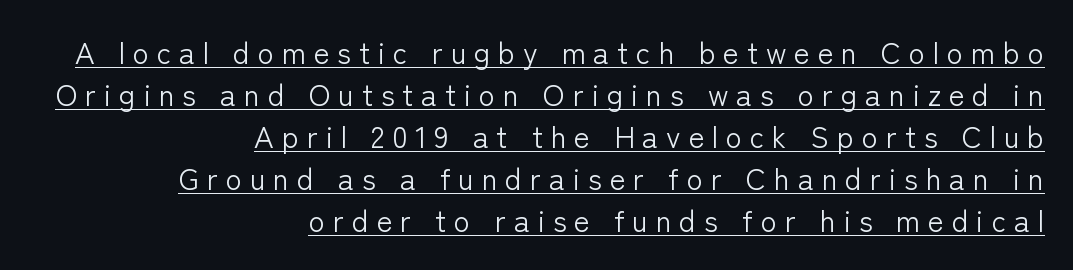
Q: Is the text bold? A: No.
Q: Is the text italic (slanted)? A: No, it is upright.
Q: Is the typeface a serif or a sans-serif typeface? A: Sans-serif.
Q: Is the text underlined? A: Yes.
Q: How is the paragraph aligned? A: Right-aligned.
Q: Is the spacing between letters normal or unusually wide? A: Unusually wide.
Q: Is the spacing between lines tight, normal or loose? A: Normal.
Q: Width (condensed, normal, or wide)? A: Normal.
Q: Stroke contrast? A: Low.
Q: x-height? A: Medium.
Q: Monospaced? A: No.
